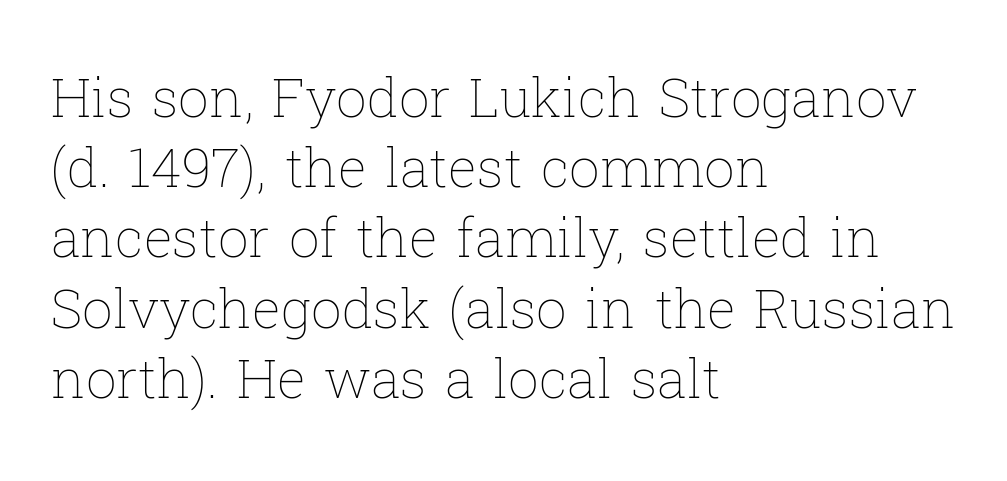
The image shows 54 px thin type, upright; set left-aligned, normal line spacing (1.3x), normal letter spacing, not underlined; low stroke contrast and a medium x-height.
